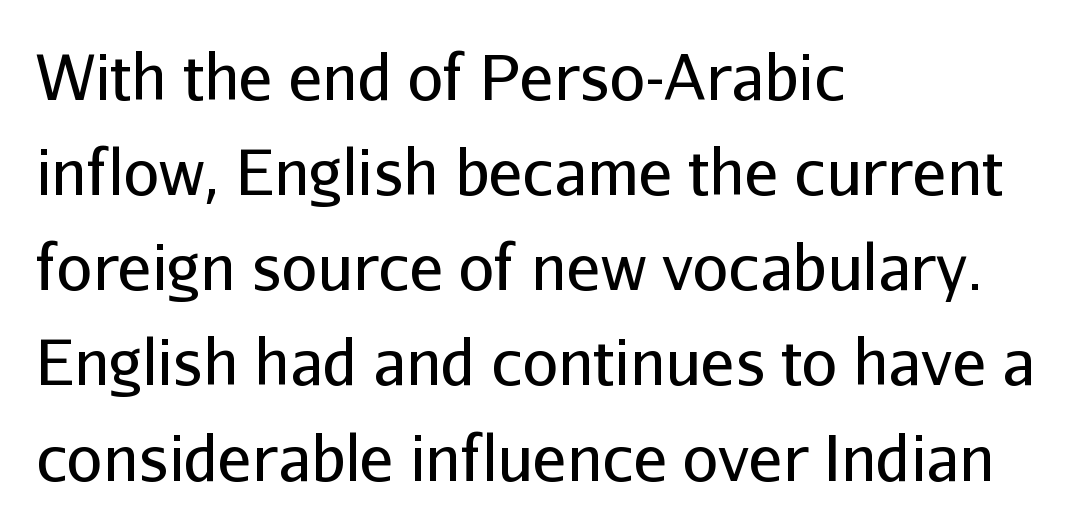
Q: Is the text bold? A: No.
Q: Is the text italic (slanted)? A: No, it is upright.
Q: Is the typeface a serif or a sans-serif typeface? A: Sans-serif.
Q: Is the text underlined? A: No.
Q: How is the paragraph aligned? A: Left-aligned.
Q: Is the spacing between letters normal or unusually wide? A: Normal.
Q: Is the spacing between lines tight, normal or loose? A: Normal.
Q: Width (condensed, normal, or wide)? A: Normal.
Q: Stroke contrast? A: Low.
Q: x-height? A: Medium.
Q: Monospaced? A: No.
